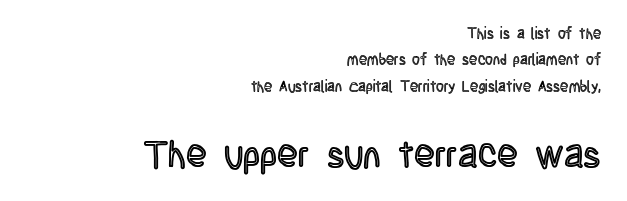
The image shows 38 px condensed type, upright; set right-aligned, line spacing 1.76x, normal letter spacing, not underlined; the second (bottom) block is 2.53x larger; a large x-height.
